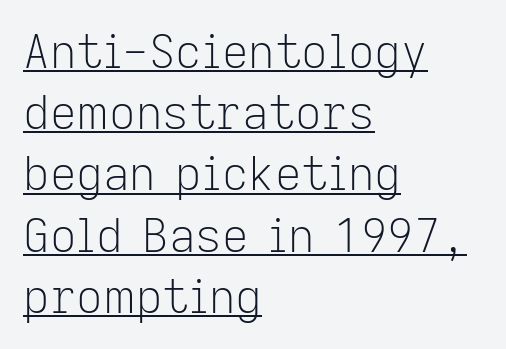
The image shows 46 px light sans-serif type, upright; set left-aligned, normal line spacing (1.33x), normal letter spacing, underlined; low stroke contrast and a medium x-height.
